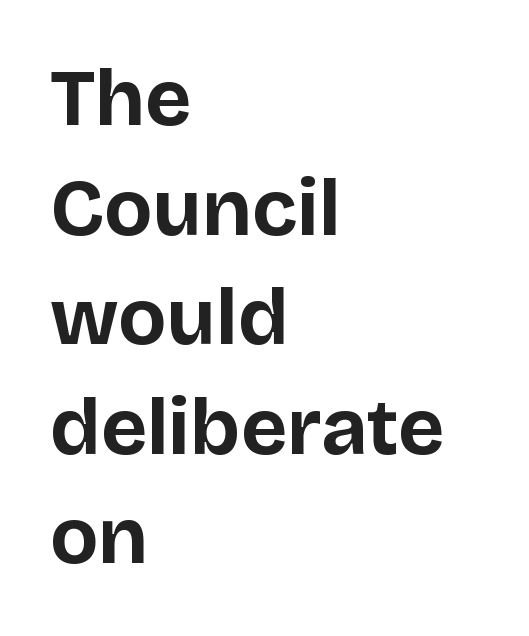
{"serif": "no", "italic": "no", "bold": "yes", "weight": "bold", "width": "normal", "stroke_contrast": "low", "x_height": "large", "monospaced": "no", "underline": "no", "align": "left", "line_spacing": "normal", "line_spacing_ratio": 1.37, "letter_spacing": "normal", "letter_spacing_em": 0.0, "glyph_px": 80}
